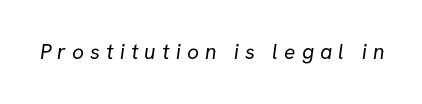
These lines have a slow, spaced-out rhythm from letter to letter. Is this a heavy cut? Hardly; it is regular or lighter. Has an underline been added? It has not.
